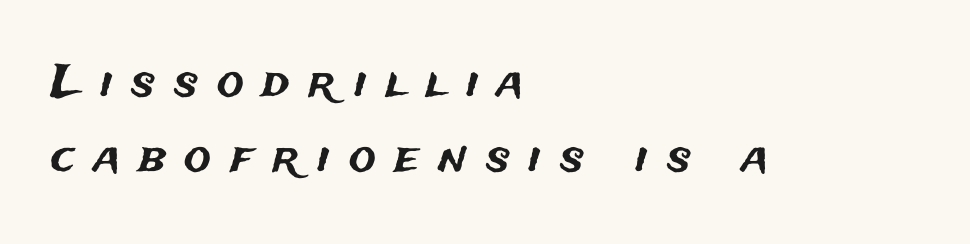
The image shows 45 px sans-serif type; set left-aligned, normal line spacing (1.67x), unusually wide letter spacing (+0.42 em), not underlined; medium stroke contrast and a medium x-height.
